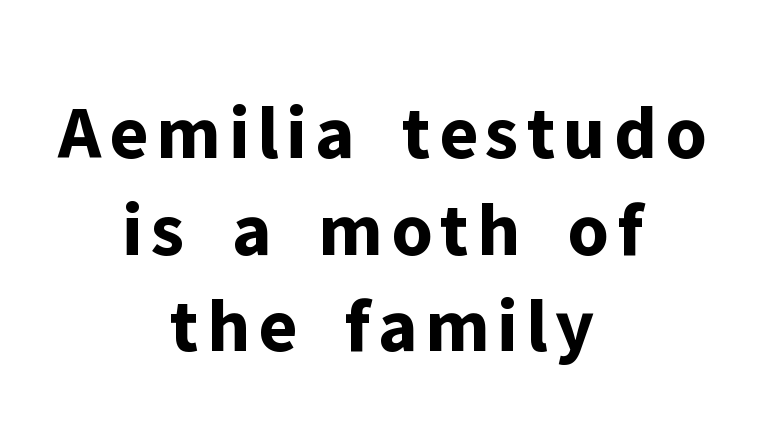
The image shows 78 px bold sans-serif type, upright; set centered, line spacing 1.24x, not underlined; low stroke contrast and a medium x-height.
